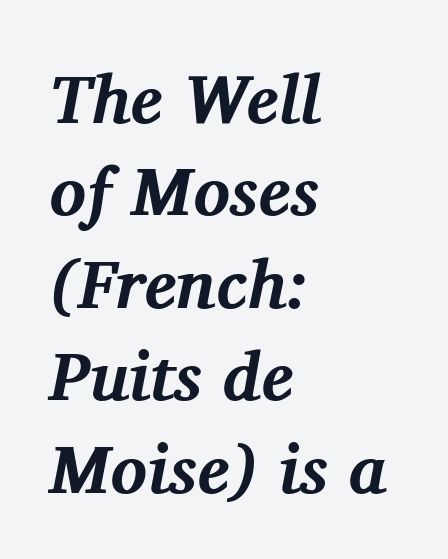
{"serif": "yes", "italic": "yes", "lean": "right", "slant_degrees": 11, "bold": "yes", "weight": "bold", "width": "normal", "stroke_contrast": "medium", "x_height": "medium", "monospaced": "no", "underline": "no", "align": "left", "line_spacing": "normal", "line_spacing_ratio": 1.36, "letter_spacing": "normal", "letter_spacing_em": 0.0, "glyph_px": 68}
